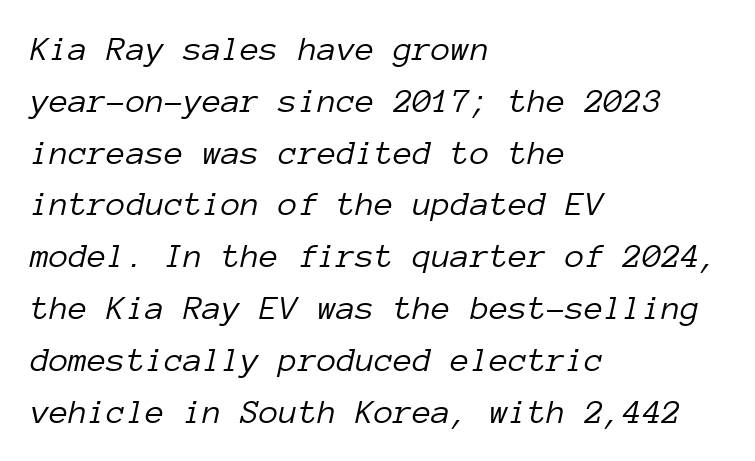
{"italic": "yes", "lean": "right", "slant_degrees": 12, "bold": "no", "weight": "light", "width": "normal", "stroke_contrast": "low", "x_height": "medium", "monospaced": "yes", "underline": "no", "align": "left", "line_spacing": "normal", "line_spacing_ratio": 1.48, "letter_spacing": "normal", "letter_spacing_em": 0.0, "glyph_px": 35}
